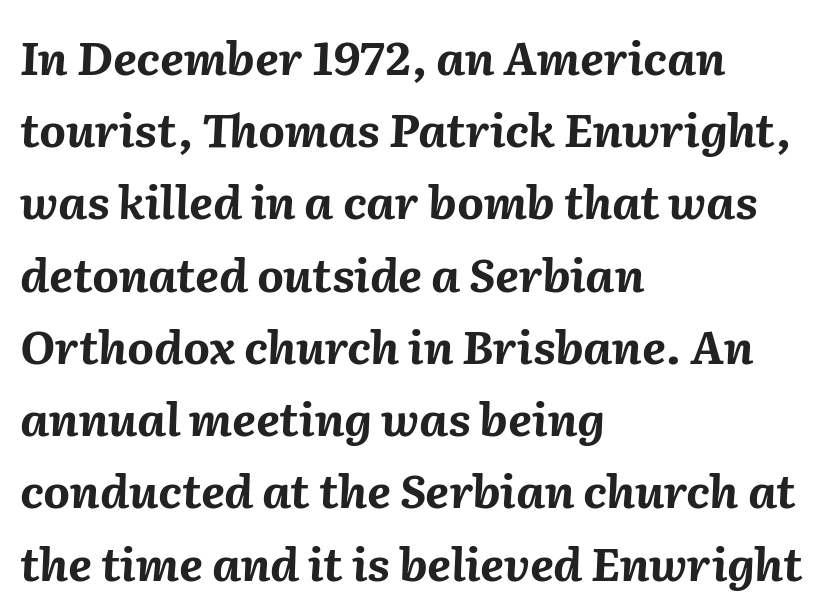
Q: Is the text bold? A: Yes.
Q: Is the text italic (slanted)? A: Yes, it leans right by about 2 degrees.
Q: Is the text underlined? A: No.
Q: How is the paragraph aligned? A: Left-aligned.
Q: Is the spacing between letters normal or unusually wide? A: Normal.
Q: Is the spacing between lines tight, normal or loose? A: Normal.
Q: Width (condensed, normal, or wide)? A: Normal.
Q: Stroke contrast? A: Medium.
Q: x-height? A: Medium.
Q: Monospaced? A: No.
